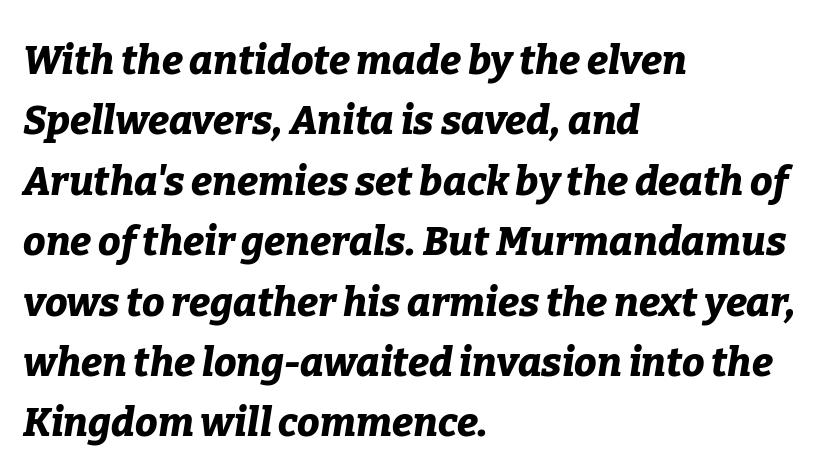
The image shows 40 px bold type, italic (leaning right); set left-aligned, normal line spacing (1.51x), normal letter spacing, not underlined; low stroke contrast and a medium x-height.
